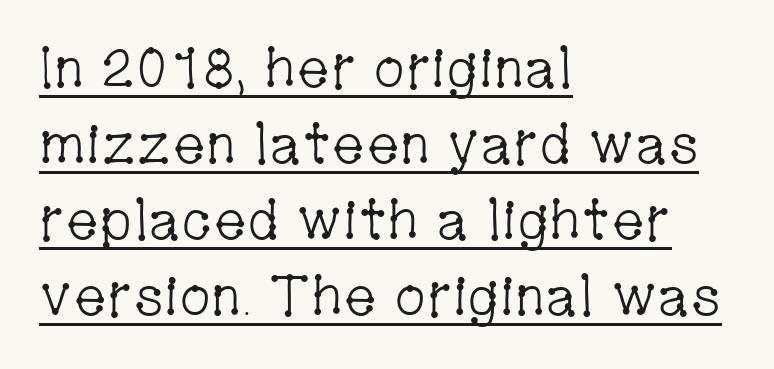
{"serif": "yes", "italic": "no", "bold": "no", "weight": "light", "width": "condensed", "stroke_contrast": "low", "x_height": "medium", "monospaced": "no", "underline": "yes", "align": "left", "line_spacing": "normal", "line_spacing_ratio": 1.36, "letter_spacing": "normal", "letter_spacing_em": 0.0, "glyph_px": 56}
